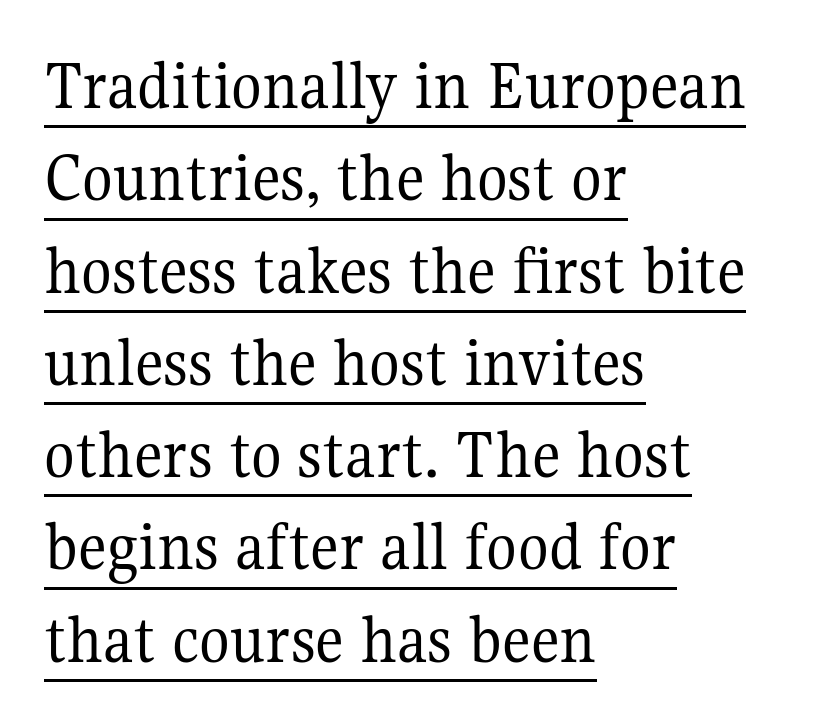
These lines are composed in type with serifs. This sample has the flowing, uneven cadence of proportional lettering. No chunkiness to these letters — they're not bold. The rendering uses a moderate line-height, typical for paragraphs.
